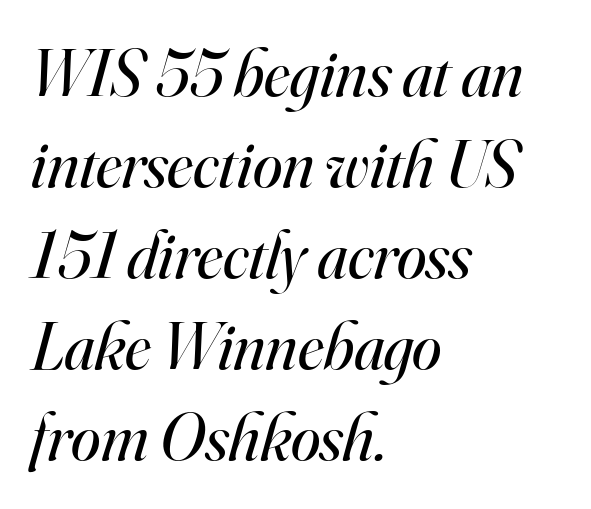
Q: Is the text bold? A: No.
Q: Is the text italic (slanted)? A: Yes, it leans right by about 16 degrees.
Q: Is the typeface a serif or a sans-serif typeface? A: Serif.
Q: Is the text underlined? A: No.
Q: How is the paragraph aligned? A: Left-aligned.
Q: Is the spacing between letters normal or unusually wide? A: Normal.
Q: Is the spacing between lines tight, normal or loose? A: Normal.
Q: Width (condensed, normal, or wide)? A: Normal.
Q: Stroke contrast? A: High.
Q: x-height? A: Small.
Q: Monospaced? A: No.
